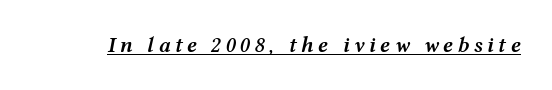
The image shows 22 px text type, italic (leaning right); set underlined.
